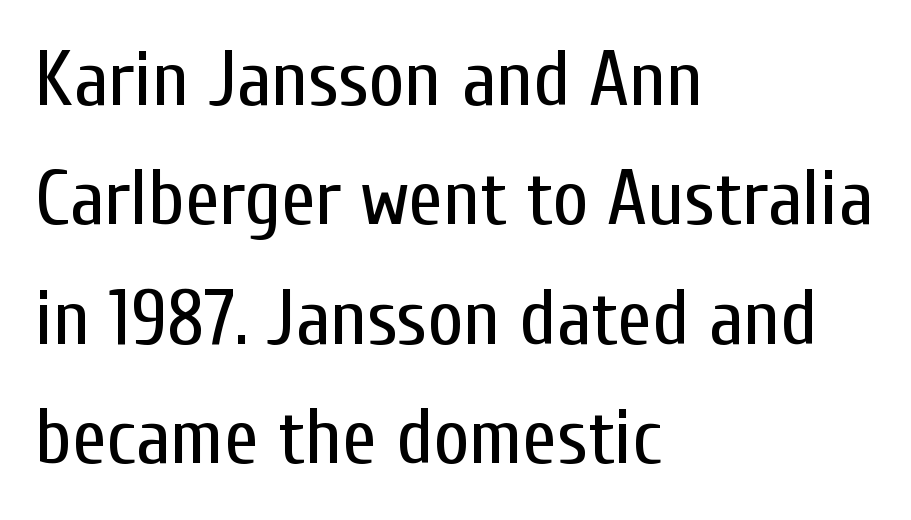
The gaps between neighbouring characters are ordinary and unremarkable. No italicization has been applied; the sample stays upright. The font is comparable to plain body text, perhaps lighter. The letters advance in unequal steps, a hallmark of proportional type. Reading down the column, the eye jumps a familiar distance to each next line. These lines are set flush left with a ragged right edge.
